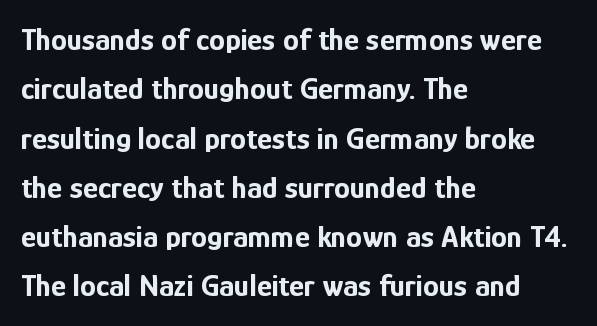
Lines of text with bare space underneath. Caption: standard tracking, unaltered. Compared with an ordinary text face, these strokes are far heavier — a full bold. Are there feet on the stems? There aren't — it's a sans.
